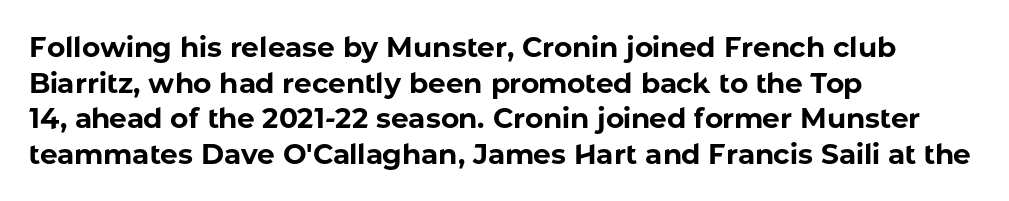
The image shows 28 px bold sans-serif type, upright; set left-aligned, normal line spacing (1.27x), normal letter spacing, not underlined; low stroke contrast and a medium x-height.
